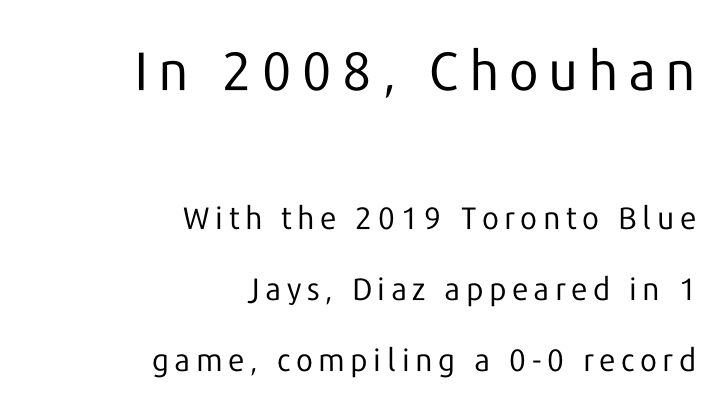
The specimen reads as upright at a glance. Whoever set this made the first block the dominant, larger element. Weight: not bold — regular or lighter. The rendering anchors every line to the right-hand side.
